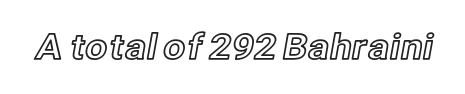
{"width": "normal", "x_height": "medium", "monospaced": "no", "underline": "no", "letter_spacing": "normal", "letter_spacing_em": 0.0, "glyph_px": 35}
